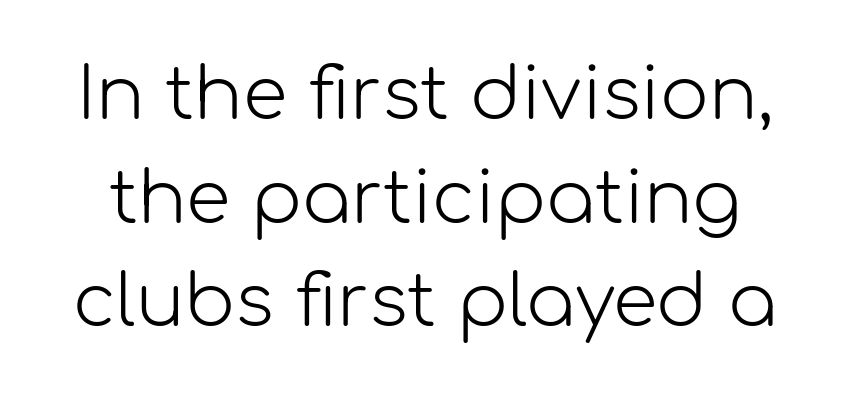
Q: Is the text bold? A: No.
Q: Is the text italic (slanted)? A: No, it is upright.
Q: Is the typeface a serif or a sans-serif typeface? A: Sans-serif.
Q: Is the text underlined? A: No.
Q: Is the spacing between letters normal or unusually wide? A: Normal.
Q: Is the spacing between lines tight, normal or loose? A: Normal.
Q: Width (condensed, normal, or wide)? A: Normal.
Q: Stroke contrast? A: Low.
Q: x-height? A: Medium.
Q: Monospaced? A: No.
